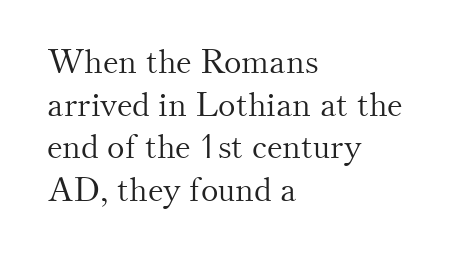
The image shows 33 px light serif type, upright; set left-aligned, normal line spacing (1.29x), normal letter spacing, not underlined; medium stroke contrast and a small x-height.
